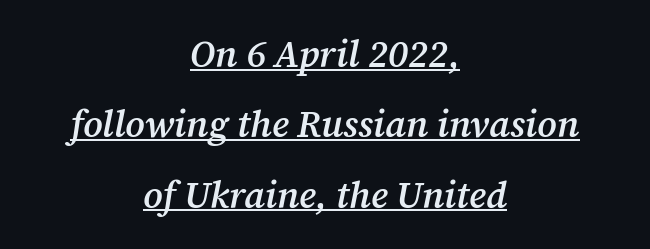
To sum up the face: it has serifs. Compared with an ordinary text face, these strokes are moderately heavier — a semibold. If you drew a line through each stem, it would be angled. A centered setting, common on invitations and titles, is used for this passage. Whoever set this chose breathing room over compactness in the vertical rhythm. Nothing unusual about the tracking: characters are spaced as the font intends.
